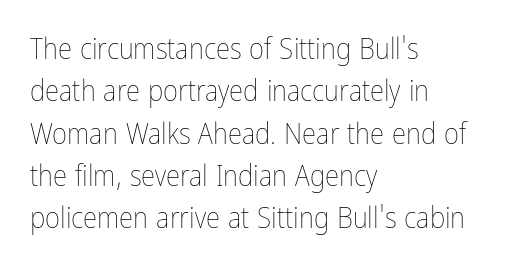
Q: Is the text bold? A: No.
Q: Is the text italic (slanted)? A: No, it is upright.
Q: Is the text underlined? A: No.
Q: How is the paragraph aligned? A: Left-aligned.
Q: Is the spacing between letters normal or unusually wide? A: Normal.
Q: Is the spacing between lines tight, normal or loose? A: Normal.
Q: Width (condensed, normal, or wide)? A: Condensed.
Q: Stroke contrast? A: Low.
Q: x-height? A: Medium.
Q: Monospaced? A: No.
